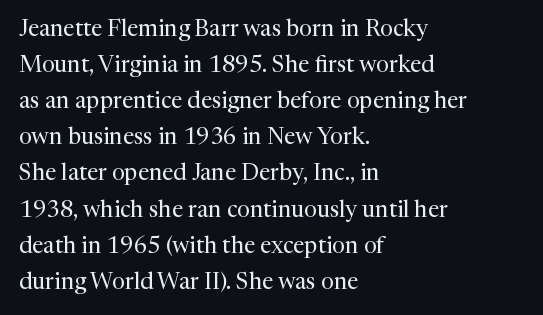
Q: Is the text bold? A: No.
Q: Is the text italic (slanted)? A: No, it is upright.
Q: Is the text underlined? A: No.
Q: How is the paragraph aligned? A: Left-aligned.
Q: Is the spacing between letters normal or unusually wide? A: Normal.
Q: Is the spacing between lines tight, normal or loose? A: Normal.
